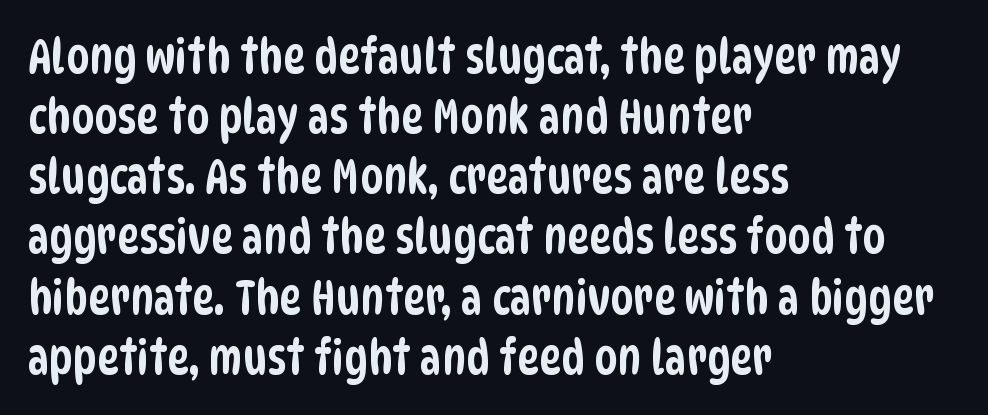
The image shows 47 px condensed sans-serif type; set left-aligned, normal line spacing (1.28x), normal letter spacing, not underlined; low stroke contrast and a large x-height.
